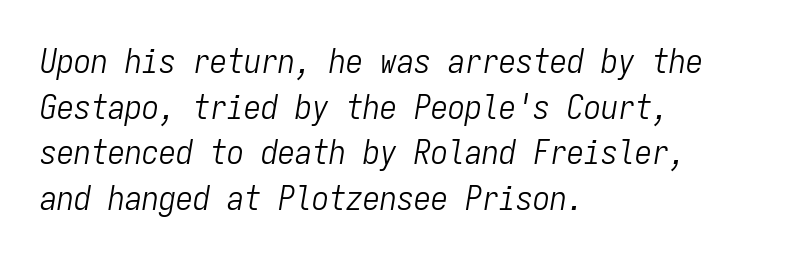
The image shows 34 px light, condensed type, italic (leaning right), monospaced; set left-aligned, normal line spacing (1.34x), normal letter spacing, not underlined; low stroke contrast and a medium x-height.
